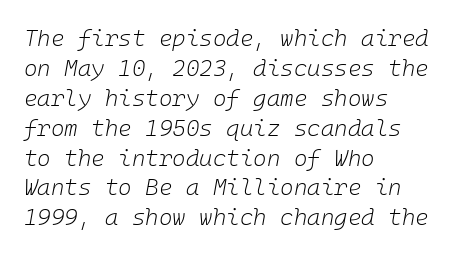
Slanted lettering throughout. The string is rendered with underlining switched off. Tracking here is standard; glyphs follow each other at the usual distance. The typesetting does not lean heavy: it is not bold.
